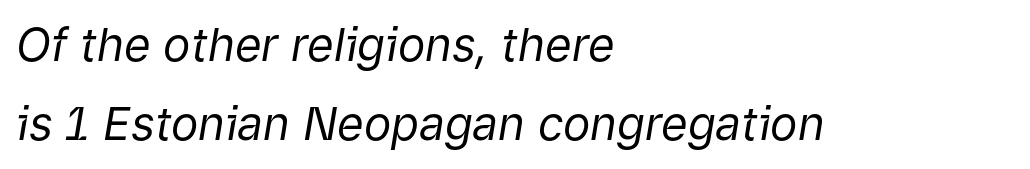
{"italic": "yes", "lean": "right", "slant_degrees": 9, "bold": "no", "weight": "regular", "width": "normal", "stroke_contrast": "low", "x_height": "medium", "monospaced": "no", "underline": "no", "align": "left", "line_spacing_ratio": 1.72, "letter_spacing": "normal", "letter_spacing_em": 0.0, "glyph_px": 46}
